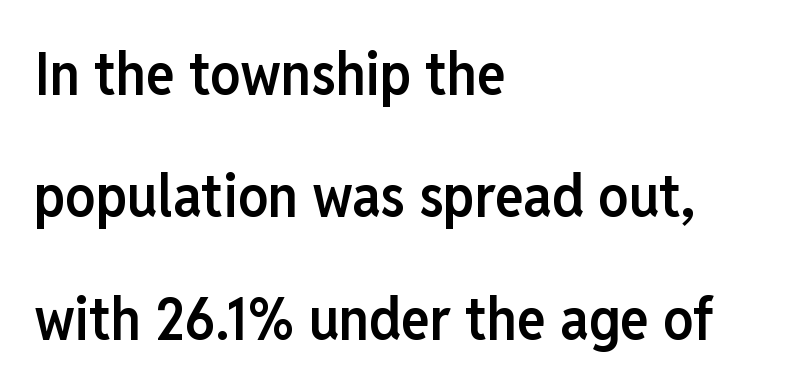
{"serif": "no", "italic": "no", "bold": "semi", "weight": "semibold", "width": "condensed", "stroke_contrast": "low", "x_height": "medium", "monospaced": "no", "underline": "no", "align": "left", "line_spacing": "loose", "line_spacing_ratio": 2.04, "letter_spacing": "normal", "letter_spacing_em": 0.0, "glyph_px": 60}
